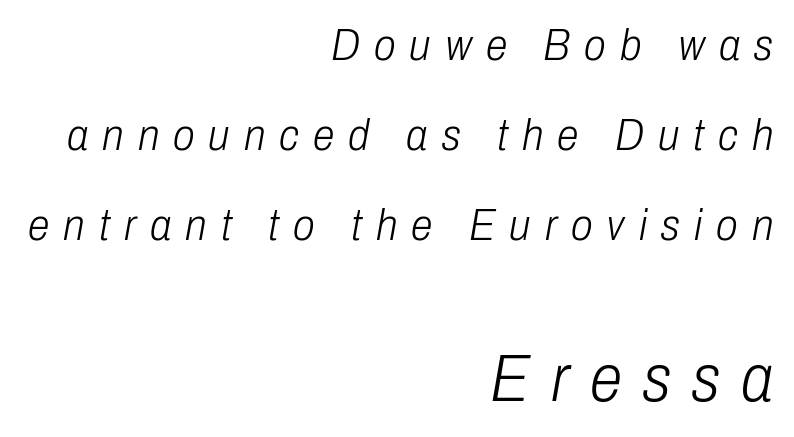
{"italic": "yes", "lean": "right", "slant_degrees": 10, "bold": "no", "weight": "light", "width": "condensed", "stroke_contrast": "low", "x_height": "medium", "monospaced": "no", "underline": "no", "align": "right", "line_spacing": "loose", "line_spacing_ratio": 2.04, "letter_spacing": "wide", "letter_spacing_em": 0.32, "larger_block": "second", "size_ratio": 1.5, "glyph_px": 66}
